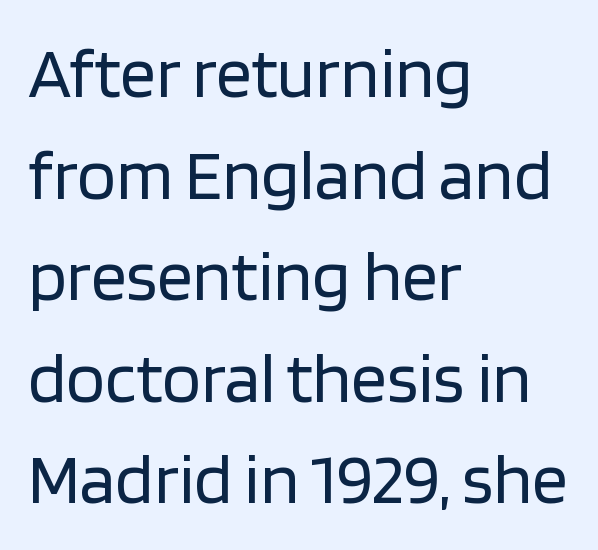
Q: Is the text bold? A: No.
Q: Is the text italic (slanted)? A: No, it is upright.
Q: Is the typeface a serif or a sans-serif typeface? A: Sans-serif.
Q: Is the text underlined? A: No.
Q: How is the paragraph aligned? A: Left-aligned.
Q: Is the spacing between letters normal or unusually wide? A: Normal.
Q: Is the spacing between lines tight, normal or loose? A: Normal.
Q: Width (condensed, normal, or wide)? A: Normal.
Q: Stroke contrast? A: Low.
Q: x-height? A: Large.
Q: Monospaced? A: No.
